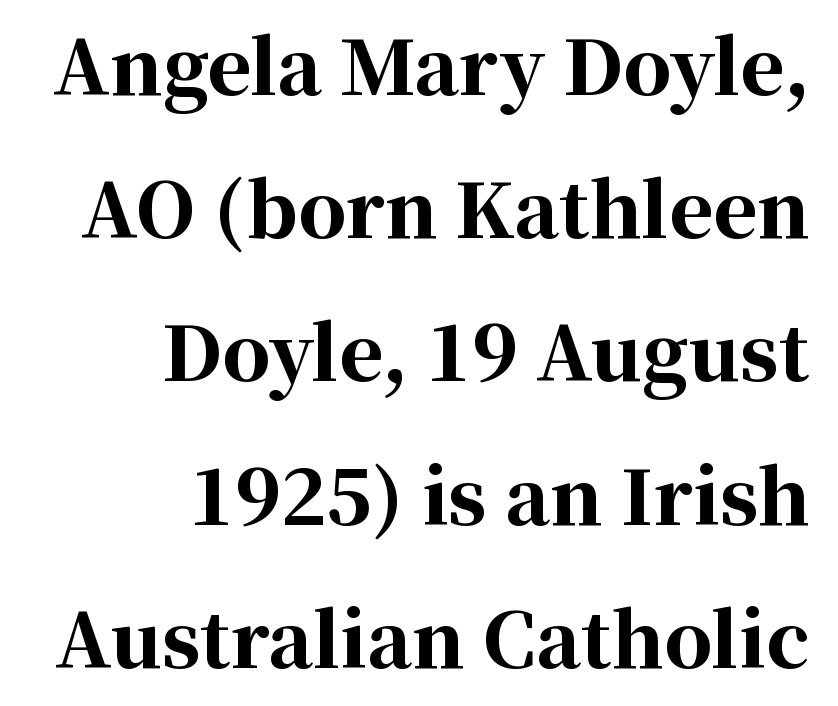
The image shows 75 px bold serif type, upright; set right-aligned, loose line spacing (1.91x), normal letter spacing, not underlined; high stroke contrast and a medium x-height.
